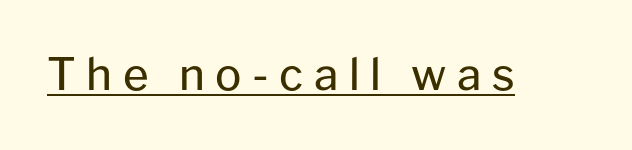
The image shows 44 px regular-weight sans-serif type, upright; set unusually wide letter spacing (+0.24 em), underlined; low stroke contrast and a medium x-height.
